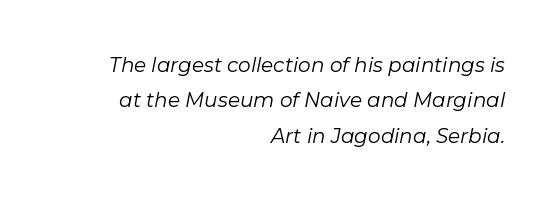
The face used here is rendered with its standard letterfit. Quick note: italic. The area under the type is left untouched. A quiet, ordinary-to-light weight characterises the typeface.
